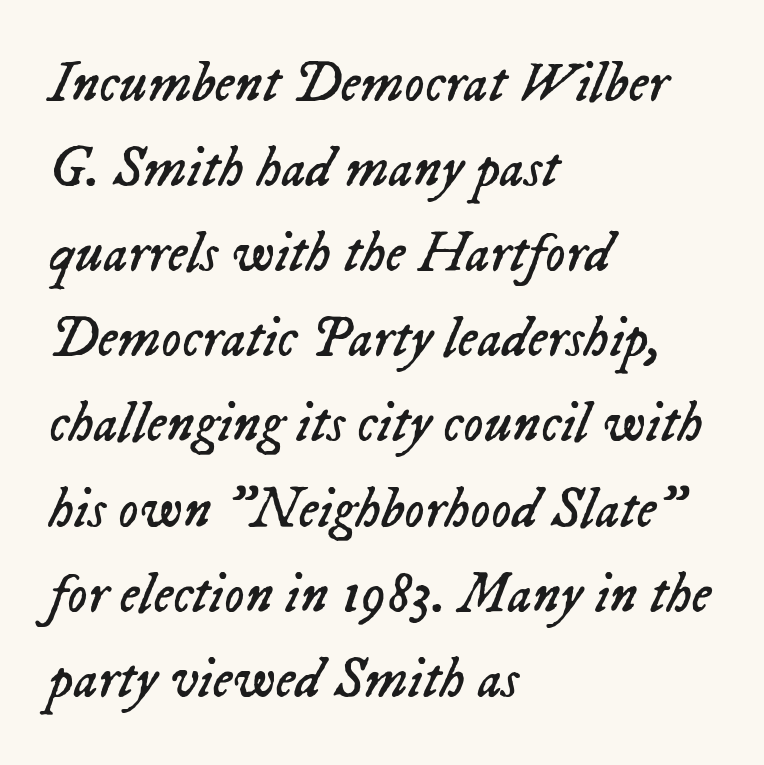
Q: Is the text bold? A: No.
Q: Is the text italic (slanted)? A: Yes, it leans right by about 23 degrees.
Q: Is the text underlined? A: No.
Q: How is the paragraph aligned? A: Left-aligned.
Q: Is the spacing between letters normal or unusually wide? A: Normal.
Q: Is the spacing between lines tight, normal or loose? A: Normal.
Q: Width (condensed, normal, or wide)? A: Normal.
Q: Stroke contrast? A: Low.
Q: x-height? A: Medium.
Q: Monospaced? A: No.
